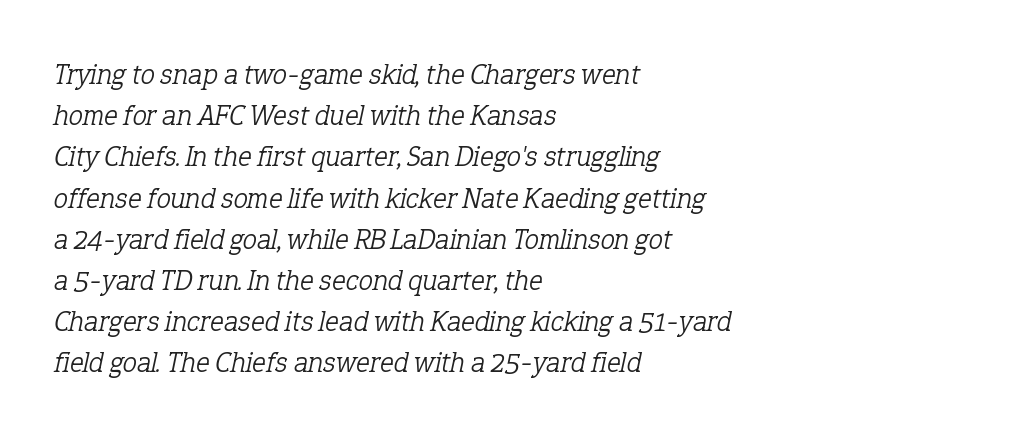
Q: Is the text bold? A: No.
Q: Is the text italic (slanted)? A: Yes, it leans right by about 12 degrees.
Q: Is the typeface a serif or a sans-serif typeface? A: Serif.
Q: Is the text underlined? A: No.
Q: How is the paragraph aligned? A: Left-aligned.
Q: Is the spacing between letters normal or unusually wide? A: Normal.
Q: Is the spacing between lines tight, normal or loose? A: Normal.
Q: Width (condensed, normal, or wide)? A: Normal.
Q: Stroke contrast? A: Low.
Q: x-height? A: Medium.
Q: Monospaced? A: No.
